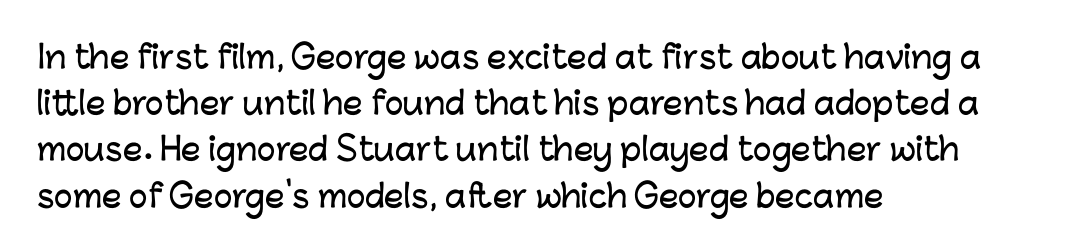
The designer went with a sans here, leaving each stem footless. Summary of vertical rhythm: regular, with standard interline spacing. There is no visible air inserted between adjacent glyphs. Here the designer chose a conventional face with non-uniform glyph widths. Where is the straight margin? On the left.
